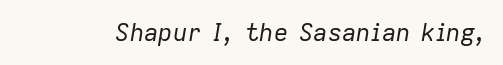
{"italic": "yes", "lean": "right", "slant_degrees": 9, "bold": "no", "underline": "no", "letter_spacing": "normal", "letter_spacing_em": 0.0, "glyph_px": 24}
